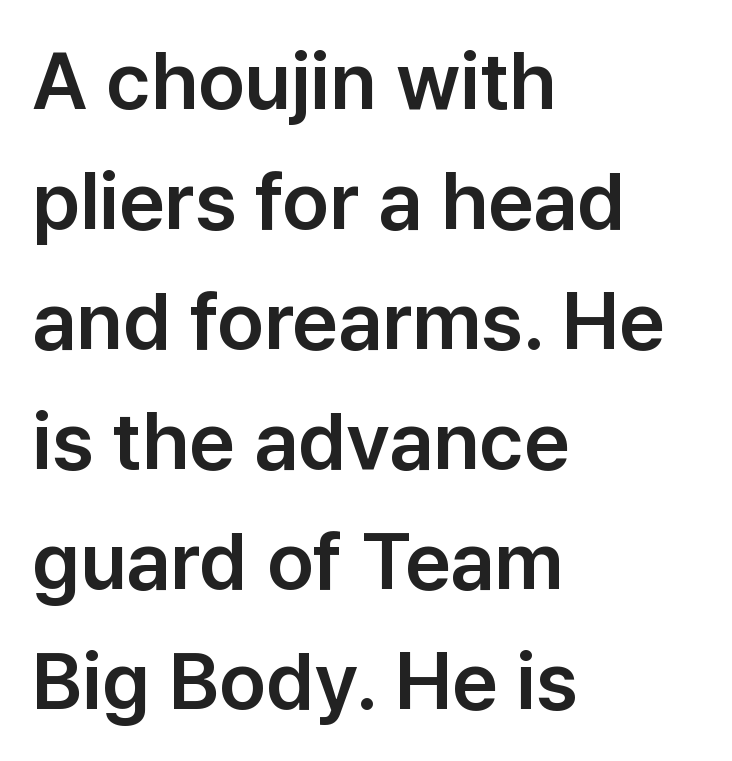
To sum up the face: it is a sans, with no serifs. Plain, unruled lines of type. The rows are spaced the way most documents space them. The letters stand straight up with perfectly vertical stems. A student would call this left alignment; a typographer would say flush left, rag right. Here the glyphs are tracked normally, forming tight word shapes.
